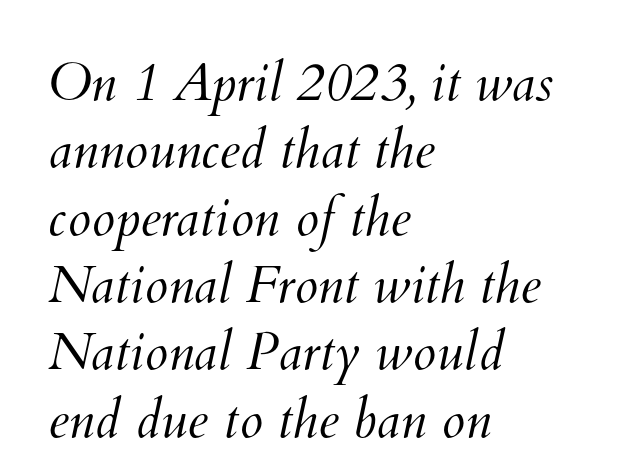
The image shows 53 px light type; set left-aligned, normal line spacing (1.27x), normal letter spacing, not underlined; medium stroke contrast and a small x-height.
